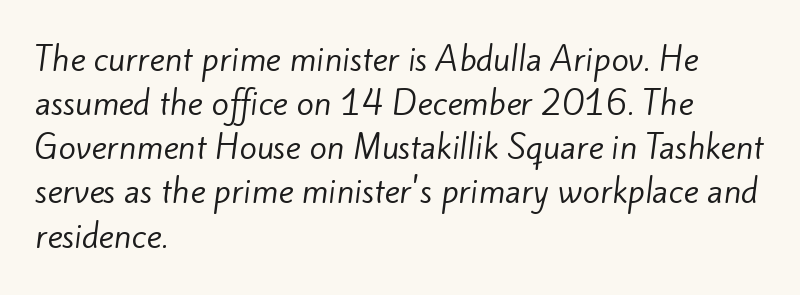
The image shows 32 px regular-weight sans-serif type; set left-aligned, normal line spacing (1.38x), normal letter spacing, not underlined; low stroke contrast and a small x-height.
